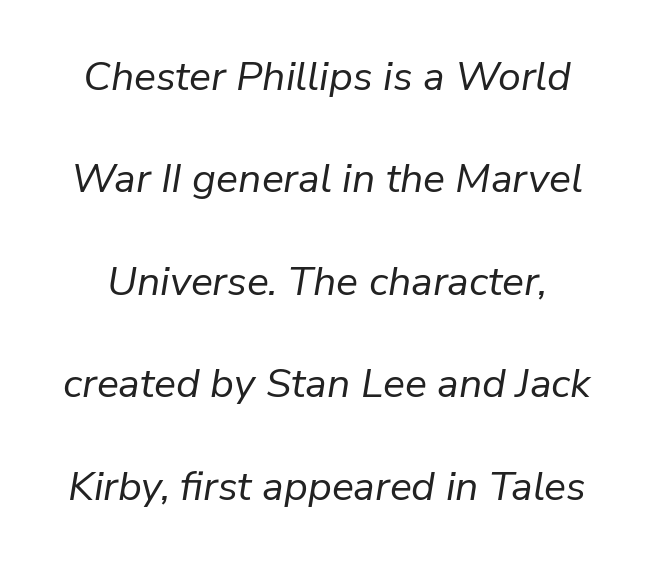
Q: Is the text bold? A: No.
Q: Is the text italic (slanted)? A: Yes, it leans right by about 9 degrees.
Q: Is the text underlined? A: No.
Q: Is the spacing between letters normal or unusually wide? A: Normal.
Q: Is the spacing between lines tight, normal or loose? A: Loose.
Q: Width (condensed, normal, or wide)? A: Normal.
Q: Stroke contrast? A: Low.
Q: x-height? A: Medium.
Q: Monospaced? A: No.
